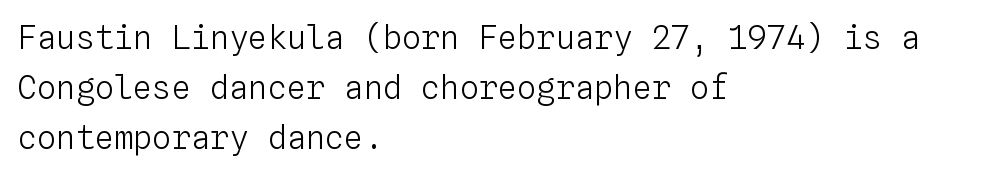
The image shows 32 px light type, upright, monospaced; set left-aligned, normal line spacing (1.57x), normal letter spacing, not underlined; low stroke contrast and a medium x-height.
